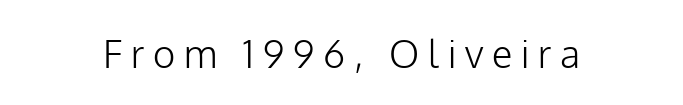
{"serif": "no", "italic": "no", "bold": "no", "weight": "light", "width": "normal", "stroke_contrast": "low", "x_height": "medium", "monospaced": "no", "underline": "no", "letter_spacing": "wide", "letter_spacing_em": 0.23, "glyph_px": 38}
